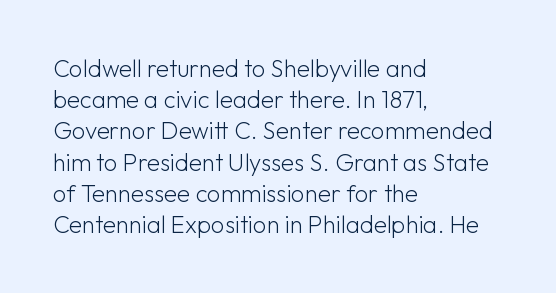
{"italic": "no", "bold": "no", "underline": "no", "align": "left", "line_spacing": "normal", "line_spacing_ratio": 1.3, "letter_spacing": "normal", "letter_spacing_em": 0.0, "glyph_px": 24}
